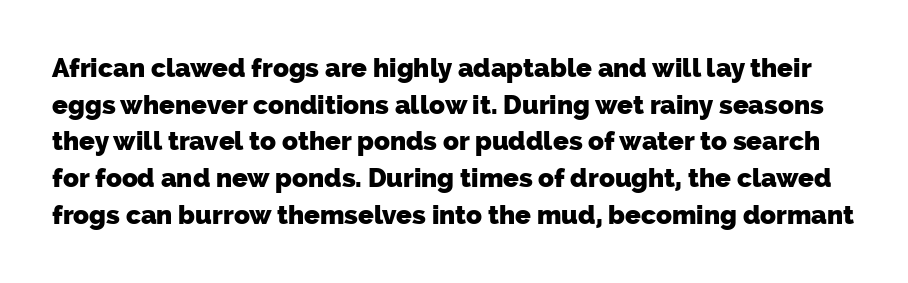
Look at the stroke-to-counter ratio: heavy, a bold. Anything drawn beneath the words? Only blank space. Nobody touched the tracking dial on this one. Horizontal bands of white between lines are of average thickness.
